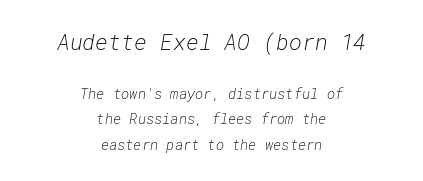
Q: Is the text bold? A: No.
Q: Is the text italic (slanted)? A: Yes, it leans right by about 10 degrees.
Q: Is the text underlined? A: No.
Q: How is the paragraph aligned? A: Centered.
Q: Is the spacing between letters normal or unusually wide? A: Normal.
Q: Which block of text is set in a larger size, the first (top) or the second (bottom)? A: The first (top) one.
